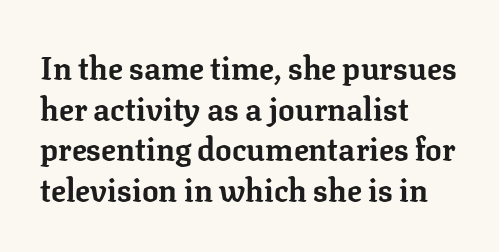
Q: Is the text bold? A: Yes.
Q: Is the text italic (slanted)? A: No, it is upright.
Q: Is the typeface a serif or a sans-serif typeface? A: Serif.
Q: Is the text underlined? A: No.
Q: How is the paragraph aligned? A: Left-aligned.
Q: Is the spacing between letters normal or unusually wide? A: Normal.
Q: Is the spacing between lines tight, normal or loose? A: Normal.
Q: Width (condensed, normal, or wide)? A: Normal.
Q: Stroke contrast? A: Low.
Q: x-height? A: Medium.
Q: Monospaced? A: No.
